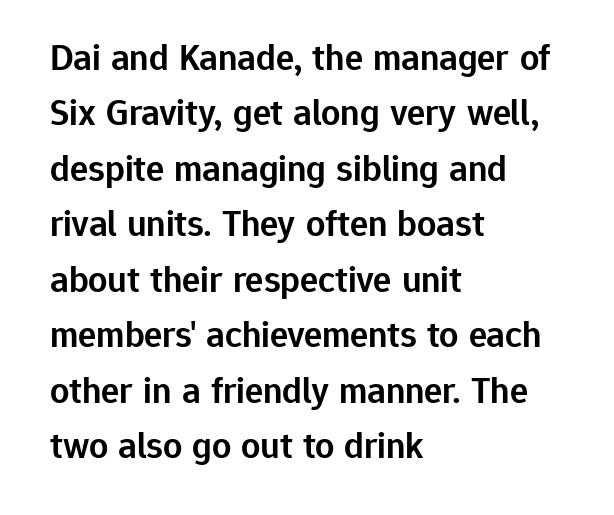
{"serif": "no", "italic": "no", "bold": "semi", "weight": "semibold", "width": "normal", "stroke_contrast": "low", "x_height": "medium", "monospaced": "no", "underline": "no", "align": "left", "line_spacing": "normal", "line_spacing_ratio": 1.46, "letter_spacing": "normal", "letter_spacing_em": 0.0, "glyph_px": 38}
